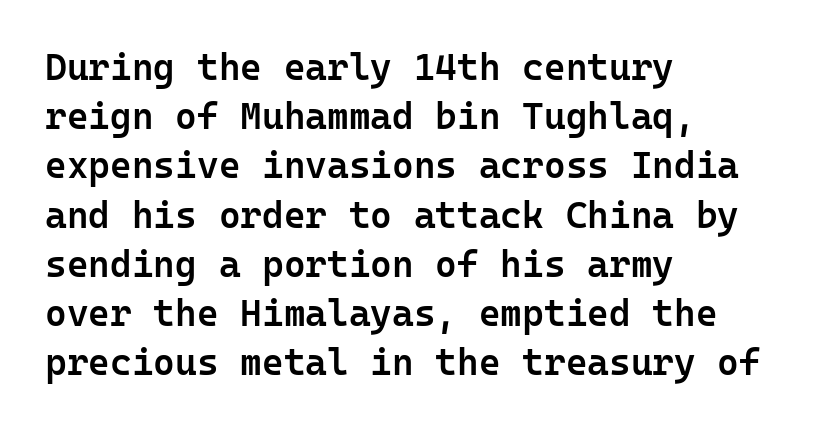
{"serif": "no", "italic": "no", "bold": "semi", "weight": "semibold", "width": "normal", "stroke_contrast": "low", "x_height": "medium", "monospaced": "yes", "underline": "no", "align": "left", "line_spacing": "normal", "line_spacing_ratio": 1.33, "letter_spacing": "normal", "letter_spacing_em": 0.0, "glyph_px": 37}
